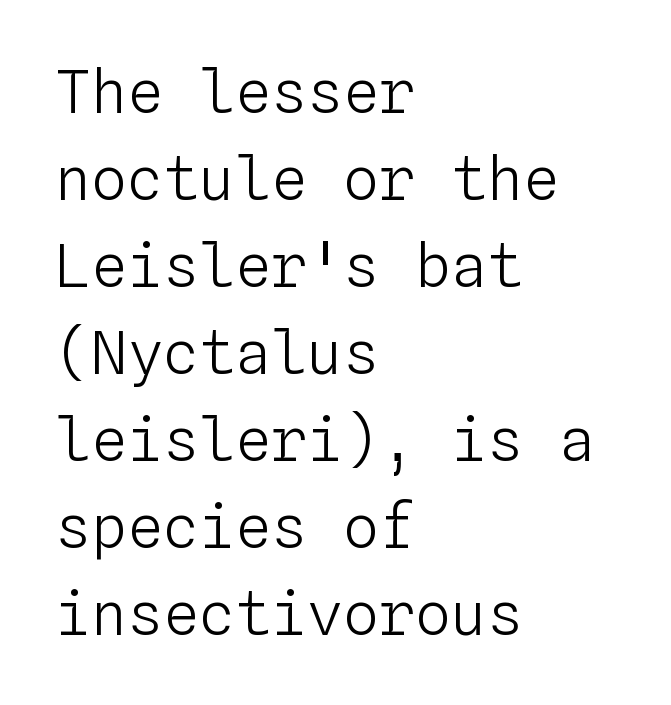
{"italic": "no", "bold": "no", "weight": "light", "width": "normal", "stroke_contrast": "low", "x_height": "medium", "monospaced": "yes", "underline": "no", "align": "left", "line_spacing": "normal", "line_spacing_ratio": 1.45, "letter_spacing": "normal", "letter_spacing_em": 0.0, "glyph_px": 60}
